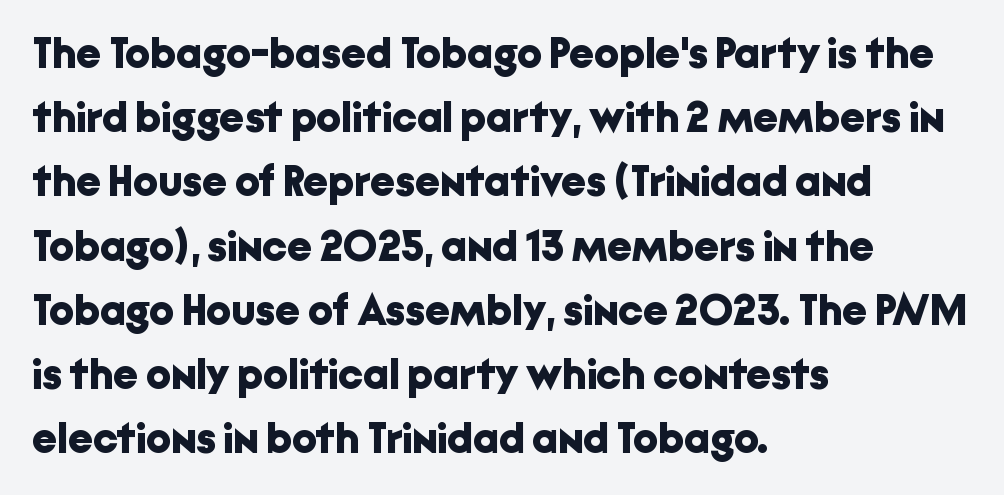
The image shows 44 px bold sans-serif type, upright; set left-aligned, normal line spacing (1.46x), normal letter spacing, not underlined; low stroke contrast and a medium x-height.
